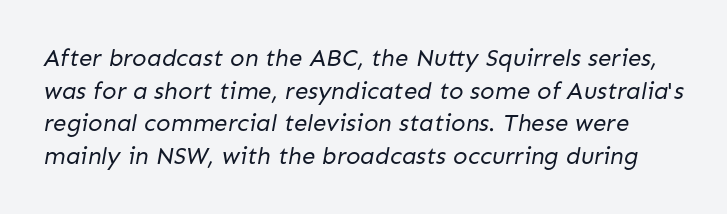
{"bold": "no", "underline": "no", "line_spacing": "normal", "line_spacing_ratio": 1.36, "letter_spacing": "normal", "letter_spacing_em": 0.0, "glyph_px": 24}
